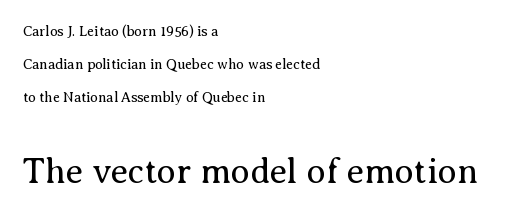
Q: Is the text bold? A: No.
Q: Is the text italic (slanted)? A: No, it is upright.
Q: Is the typeface a serif or a sans-serif typeface? A: Serif.
Q: Is the text underlined? A: No.
Q: How is the paragraph aligned? A: Left-aligned.
Q: Is the spacing between letters normal or unusually wide? A: Normal.
Q: Is the spacing between lines tight, normal or loose? A: Loose.
Q: Which block of text is set in a larger size, the first (top) or the second (bottom)? A: The second (bottom) one.
Q: Width (condensed, normal, or wide)? A: Normal.
Q: Stroke contrast? A: Medium.
Q: x-height? A: Medium.
Q: Monospaced? A: No.
